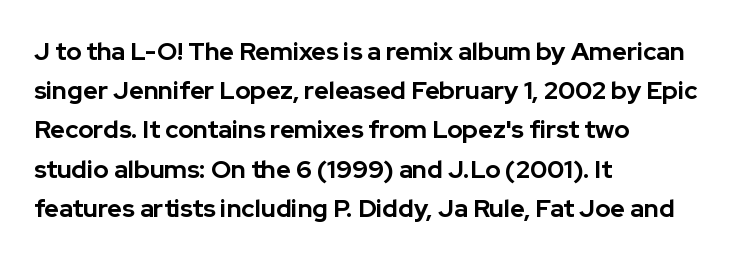
There is no visible air inserted between adjacent glyphs. This sample is left-justified, so line endings fall wherever the words run out. Normally led — the rows are evenly, conventionally spaced. The lettering holds an erect, upright posture throughout.
